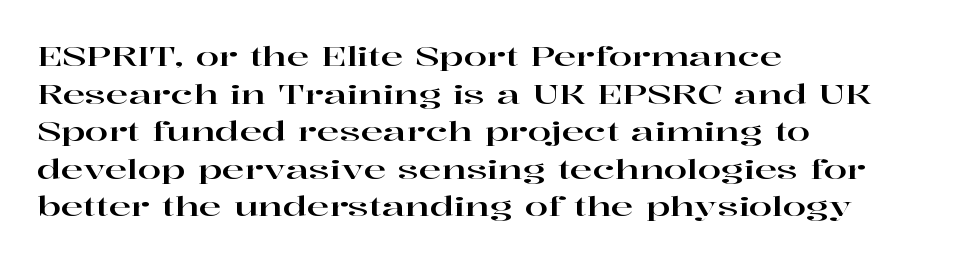
The image shows 27 px text type, upright; set left-aligned, normal line spacing (1.39x), normal letter spacing, not underlined.
